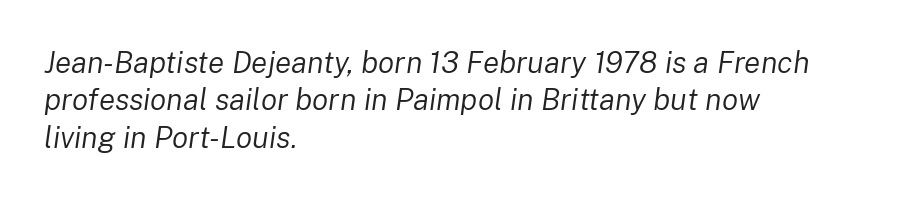
Q: Is the text bold? A: No.
Q: Is the text italic (slanted)? A: Yes, it leans right by about 8 degrees.
Q: Is the text underlined? A: No.
Q: How is the paragraph aligned? A: Left-aligned.
Q: Is the spacing between letters normal or unusually wide? A: Normal.
Q: Is the spacing between lines tight, normal or loose? A: Normal.
Q: Width (condensed, normal, or wide)? A: Normal.
Q: Stroke contrast? A: Low.
Q: x-height? A: Medium.
Q: Monospaced? A: No.
